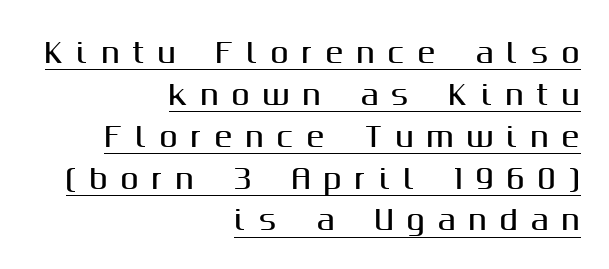
The image shows 27 px text type, upright; set right-aligned, normal line spacing (1.55x), unusually wide letter spacing (+0.48 em), underlined.
